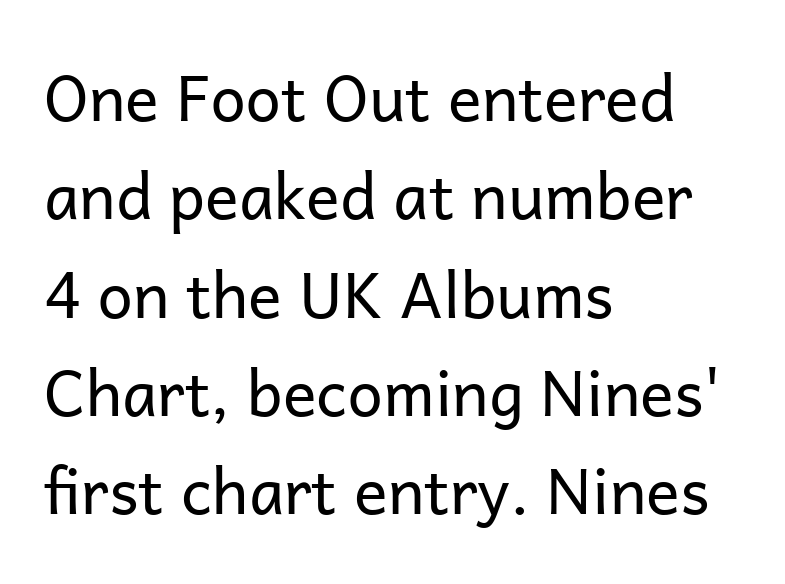
The image shows 63 px regular-weight sans-serif type, upright; set left-aligned, normal line spacing (1.56x), normal letter spacing, not underlined; low stroke contrast and a medium x-height.
